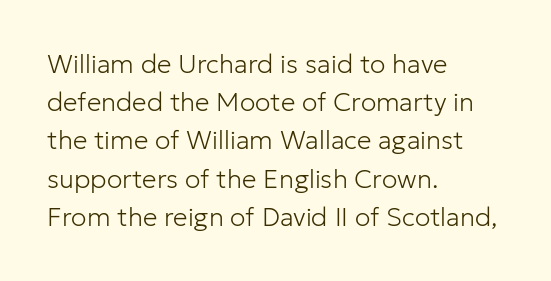
The image shows 26 px text type, upright; set left-aligned, normal line spacing (1.47x), normal letter spacing, not underlined.
